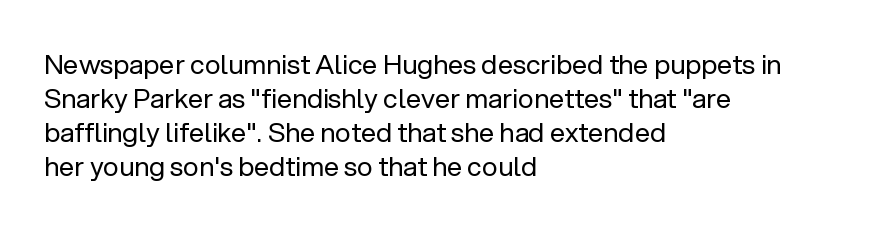
Vertically, the passage feels balanced, rows spaced as you'd expect. The strip under each line holds only bare page. Weight: in the light-to-regular range. Glyph-to-glyph distance matches everyday printed text.
